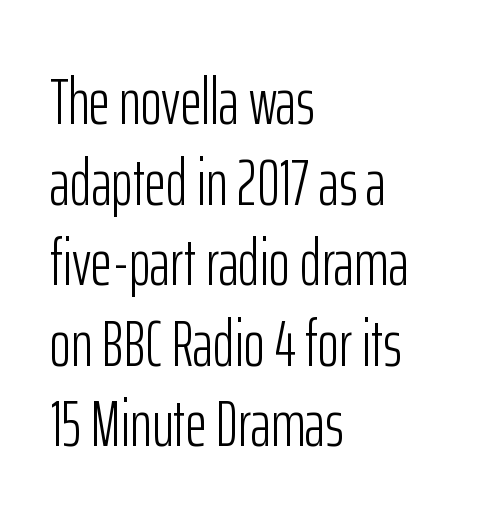
{"serif": "no", "italic": "no", "bold": "no", "weight": "light", "width": "condensed", "stroke_contrast": "low", "x_height": "medium", "monospaced": "no", "underline": "no", "align": "left", "line_spacing_ratio": 1.24, "letter_spacing": "normal", "letter_spacing_em": 0.0, "glyph_px": 65}
